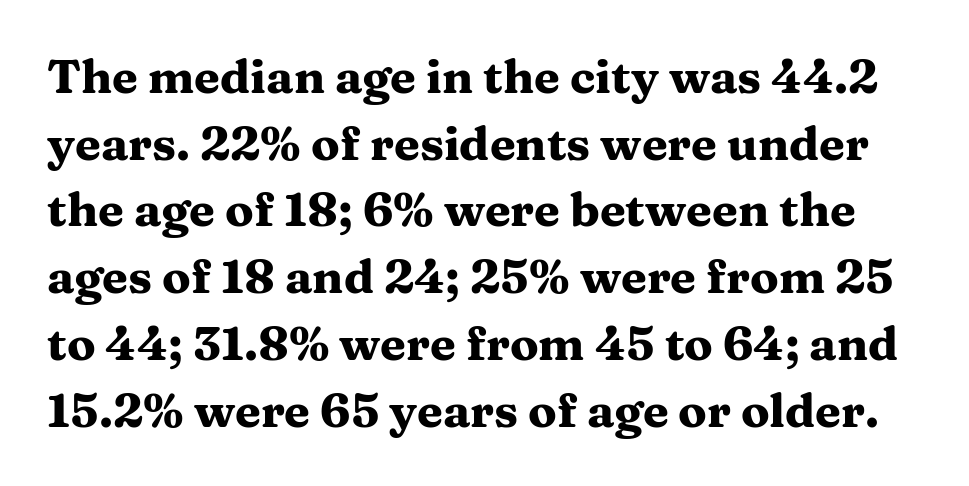
Q: Is the text bold? A: Yes.
Q: Is the text italic (slanted)? A: No, it is upright.
Q: Is the typeface a serif or a sans-serif typeface? A: Serif.
Q: Is the text underlined? A: No.
Q: Is the spacing between letters normal or unusually wide? A: Normal.
Q: Is the spacing between lines tight, normal or loose? A: Normal.
Q: Width (condensed, normal, or wide)? A: Wide.
Q: Stroke contrast? A: Medium.
Q: x-height? A: Medium.
Q: Monospaced? A: No.
